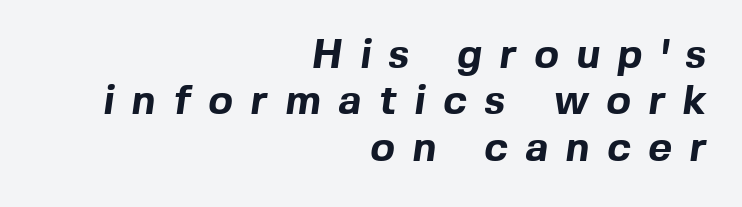
The image shows 41 px bold sans-serif type; set right-aligned, tight line spacing (1.13x), unusually wide letter spacing (+0.43 em), not underlined; a medium x-height.
